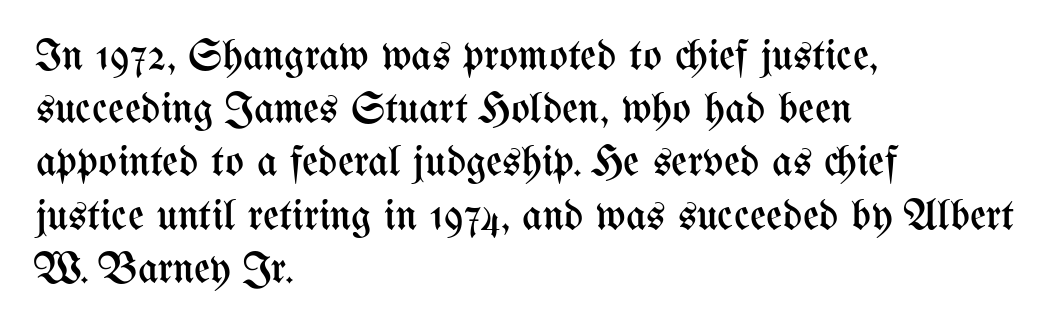
The image shows 44 px regular-weight, condensed type, upright; set left-aligned, line spacing 1.21x, normal letter spacing, not underlined; medium stroke contrast and a medium x-height.
